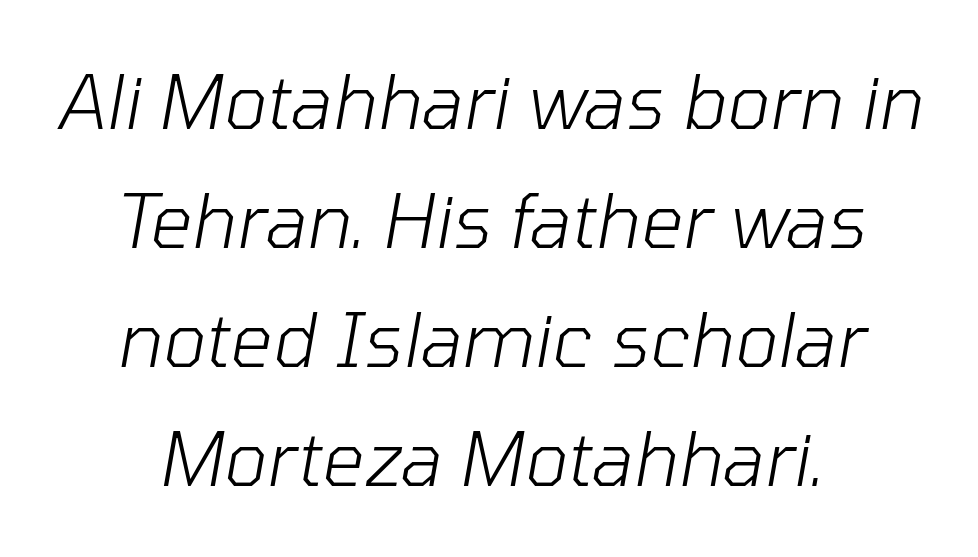
The gaps between neighbouring characters are ordinary and unremarkable. The passage shown is typed in a proportional face where columns would drift. Vertically, the passage feels balanced, rows spaced as you'd expect. Compared with ordinary roman type, these characters are visibly tilted. The setting favours the middle, as headings and verse often do. No heavy texture on the line: the type isn't bold.
